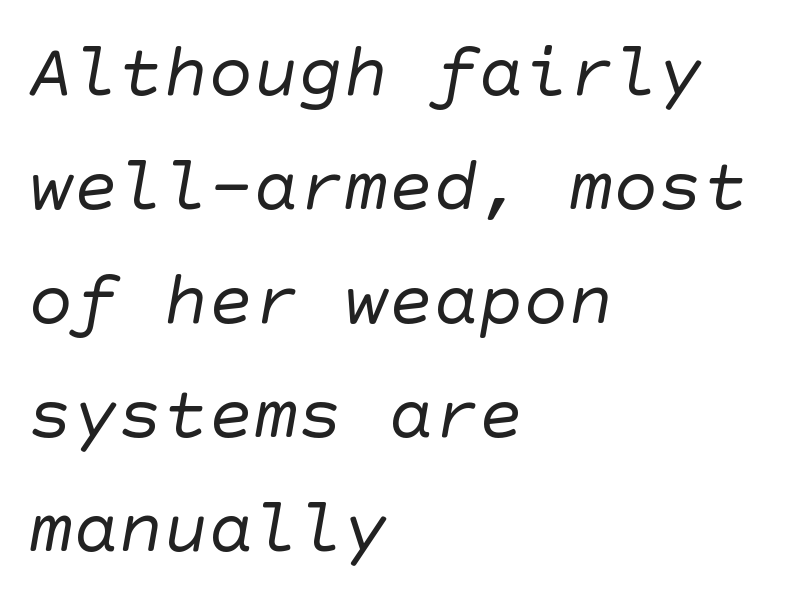
Q: Is the text bold? A: No.
Q: Is the typeface a serif or a sans-serif typeface? A: Sans-serif.
Q: Is the text underlined? A: No.
Q: How is the paragraph aligned? A: Left-aligned.
Q: Is the spacing between letters normal or unusually wide? A: Normal.
Q: Is the spacing between lines tight, normal or loose? A: Normal.
Q: Width (condensed, normal, or wide)? A: Normal.
Q: Stroke contrast? A: Low.
Q: x-height? A: Large.
